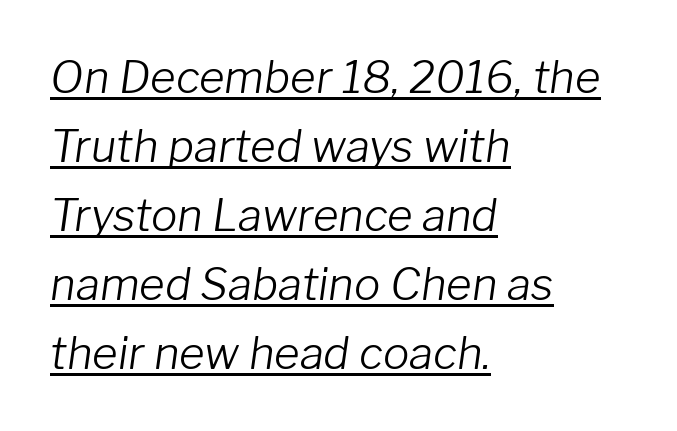
Q: Is the text bold? A: No.
Q: Is the text italic (slanted)? A: Yes, it leans right by about 8 degrees.
Q: Is the text underlined? A: Yes.
Q: How is the paragraph aligned? A: Left-aligned.
Q: Is the spacing between letters normal or unusually wide? A: Normal.
Q: Is the spacing between lines tight, normal or loose? A: Normal.
Q: Width (condensed, normal, or wide)? A: Normal.
Q: Stroke contrast? A: Low.
Q: x-height? A: Medium.
Q: Monospaced? A: No.
